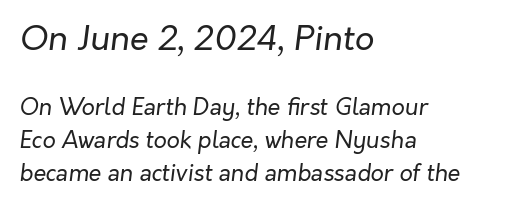
Words appear dense and cohesive because spacing is normal. A light-to-regular cut is what we see here. Do the characters align in a grid? No, the font is proportional. Letters rest on an invisible, unmarked baseline. The paragraph has a hard left edge and a soft right edge.
